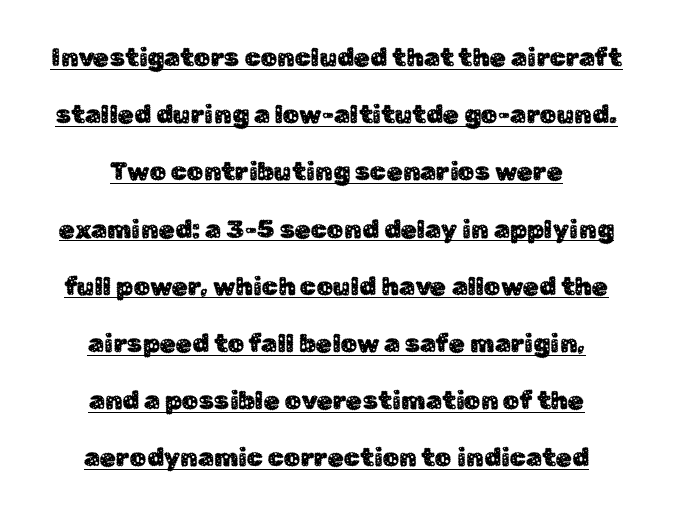
{"italic": "no", "underline": "yes", "align": "center", "line_spacing": "loose", "line_spacing_ratio": 2.2, "letter_spacing": "normal", "letter_spacing_em": 0.0, "glyph_px": 26}
